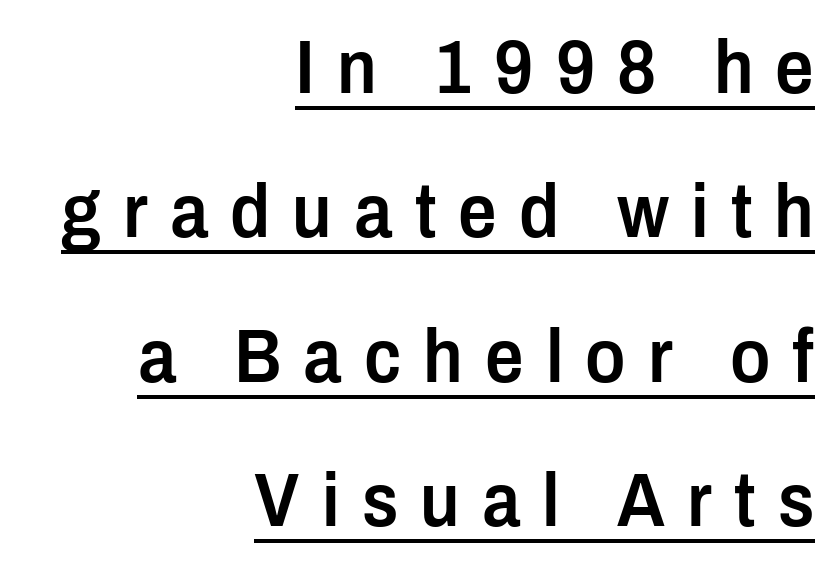
{"serif": "no", "italic": "no", "bold": "semi", "weight": "semibold", "width": "condensed", "stroke_contrast": "low", "x_height": "medium", "monospaced": "no", "underline": "yes", "align": "right", "line_spacing": "loose", "line_spacing_ratio": 1.9, "letter_spacing": "wide", "letter_spacing_em": 0.29, "glyph_px": 76}
